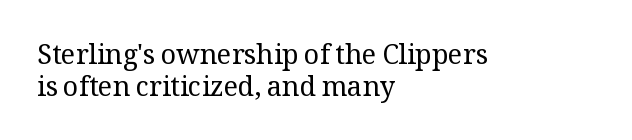
{"italic": "no", "bold": "no", "underline": "no", "align": "left", "line_spacing_ratio": 1.2, "letter_spacing": "normal", "letter_spacing_em": 0.0, "glyph_px": 27}
